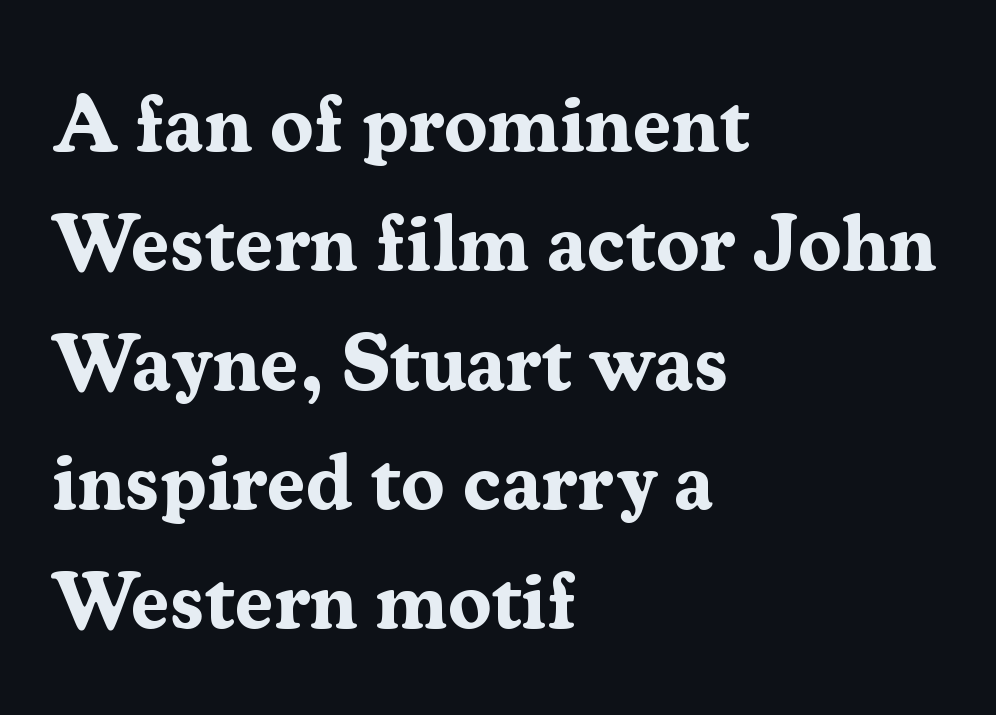
Q: Is the text bold? A: Yes.
Q: Is the text italic (slanted)? A: No, it is upright.
Q: Is the typeface a serif or a sans-serif typeface? A: Serif.
Q: Is the text underlined? A: No.
Q: How is the paragraph aligned? A: Left-aligned.
Q: Is the spacing between letters normal or unusually wide? A: Normal.
Q: Is the spacing between lines tight, normal or loose? A: Normal.
Q: Width (condensed, normal, or wide)? A: Normal.
Q: Stroke contrast? A: Medium.
Q: x-height? A: Medium.
Q: Monospaced? A: No.
